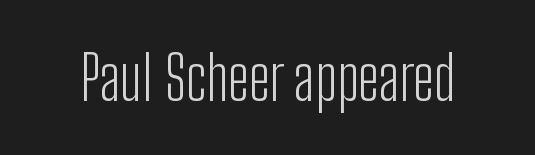
No chunkiness to these letters — they're not bold. Think of a printed novel: that variable character pitch is what you see here. Style check: upright. The letterforms sit shoulder to shoulder at normal distance. Examine the stroke ends and you'll find no serifs.
